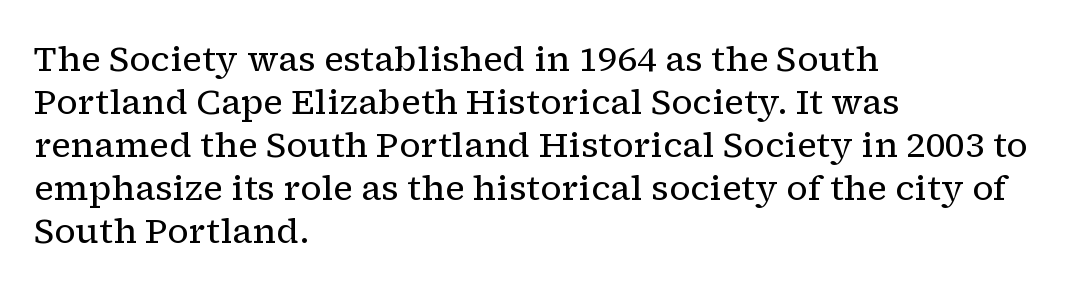
The image shows 35 px regular-weight serif type, upright; set left-aligned, line spacing 1.23x, normal letter spacing, not underlined; low stroke contrast and a medium x-height.
